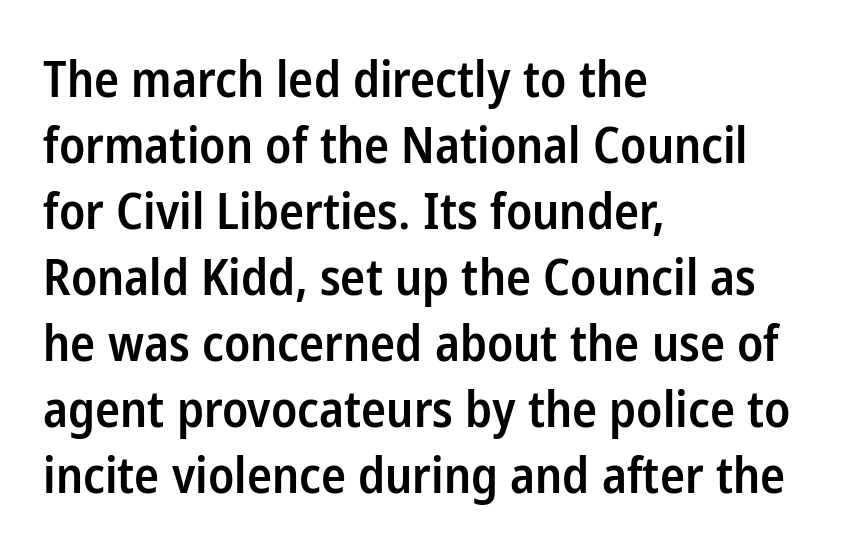
Typeset ragged right — the left edge is the straight one. Grotesque or geometric, the face here clearly has no serifs. Style check: upright. These lines are rendered in a variable-pitch font.
